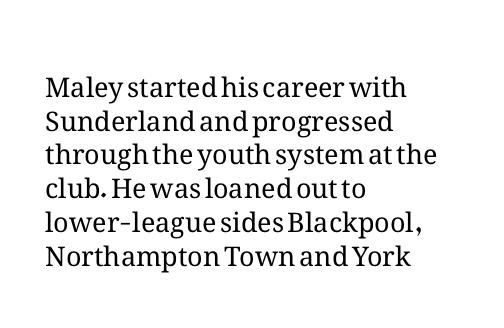
The image shows 27 px text type, upright; set left-aligned, normal line spacing (1.25x), normal letter spacing, not underlined.
